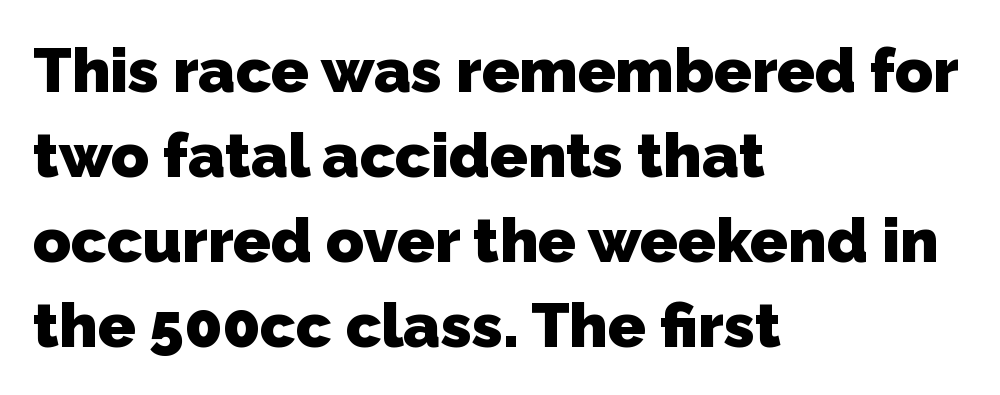
{"serif": "no", "bold": "yes", "weight": "heavy", "width": "normal", "stroke_contrast": "low", "x_height": "medium", "monospaced": "no", "underline": "no", "align": "left", "line_spacing": "normal", "line_spacing_ratio": 1.37, "letter_spacing": "normal", "letter_spacing_em": 0.0, "glyph_px": 62}
